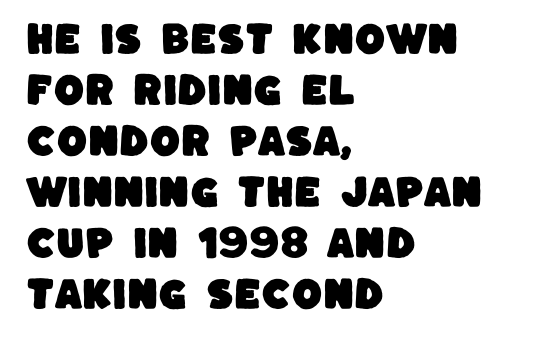
{"serif": "no", "width": "normal", "stroke_contrast": "low", "x_height": "large", "monospaced": "no", "underline": "no", "align": "left", "line_spacing": "normal", "line_spacing_ratio": 1.46, "letter_spacing": "normal", "letter_spacing_em": 0.0, "glyph_px": 35}
